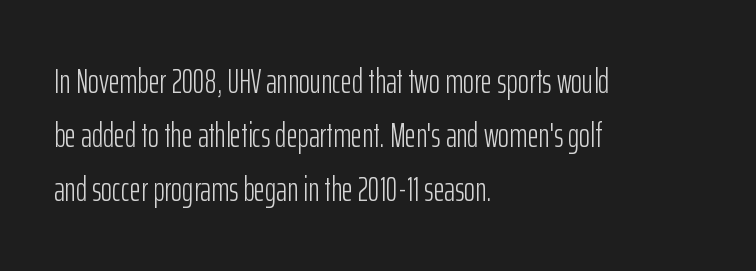
The image shows 34 px light, condensed sans-serif type, upright; set left-aligned, normal line spacing (1.59x), normal letter spacing, not underlined; low stroke contrast and a medium x-height.
